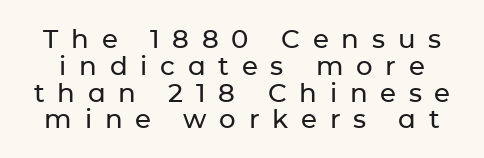
{"italic": "no", "underline": "no", "line_spacing": "tight", "line_spacing_ratio": 1.03, "letter_spacing": "wide", "letter_spacing_em": 0.49, "glyph_px": 26}
